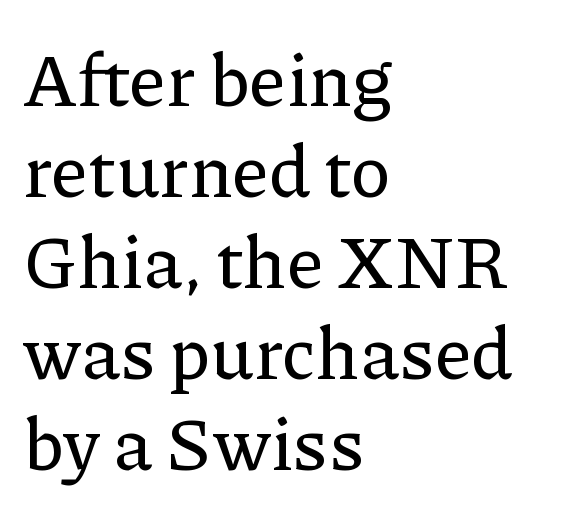
{"serif": "yes", "italic": "no", "width": "normal", "stroke_contrast": "low", "x_height": "medium", "monospaced": "no", "underline": "no", "align": "left", "line_spacing_ratio": 1.23, "letter_spacing": "normal", "letter_spacing_em": 0.0, "glyph_px": 74}
